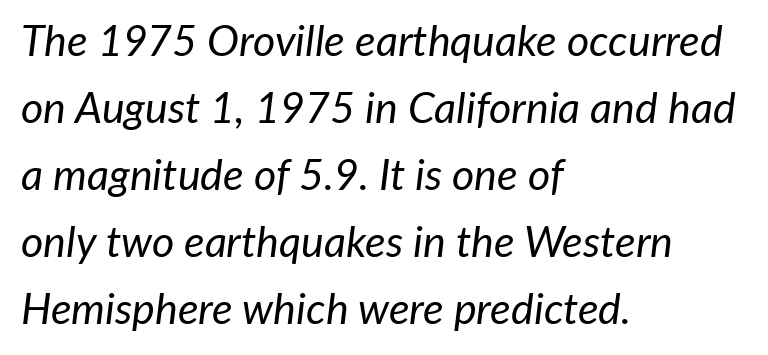
Reading down the block, your eye returns to a fixed left position each line. Slanted lettering throughout. Horizontal bands of white between lines are of average thickness. Nobody drew a line under any word here. These lines are rendered in a variable-pitch font.
